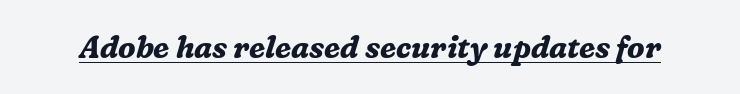
{"serif": "yes", "italic": "yes", "lean": "right", "slant_degrees": 16, "bold": "yes", "weight": "bold", "width": "normal", "stroke_contrast": "medium", "x_height": "medium", "monospaced": "no", "underline": "yes", "letter_spacing": "normal", "letter_spacing_em": 0.0, "glyph_px": 30}
